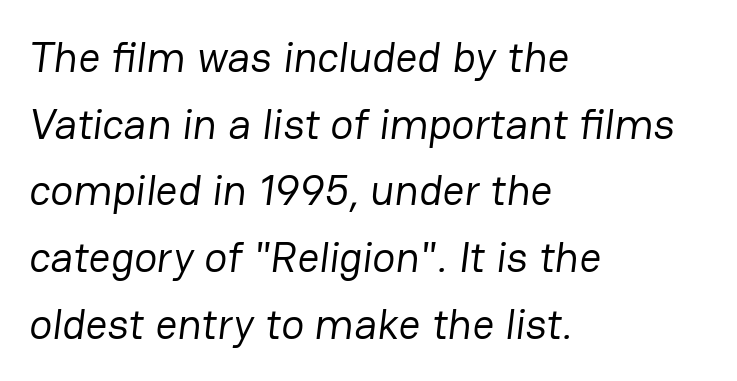
The image shows 43 px regular-weight sans-serif type; set left-aligned, normal line spacing (1.55x), normal letter spacing, not underlined; low stroke contrast and a medium x-height.
